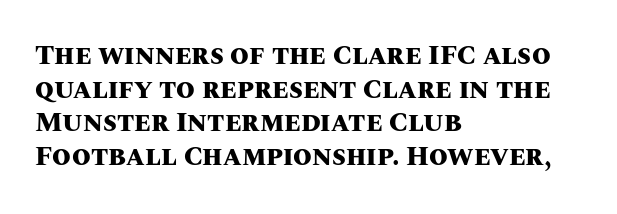
{"italic": "no", "bold": "yes", "underline": "no", "align": "left", "line_spacing": "normal", "line_spacing_ratio": 1.25, "letter_spacing": "normal", "letter_spacing_em": 0.0, "glyph_px": 27}
